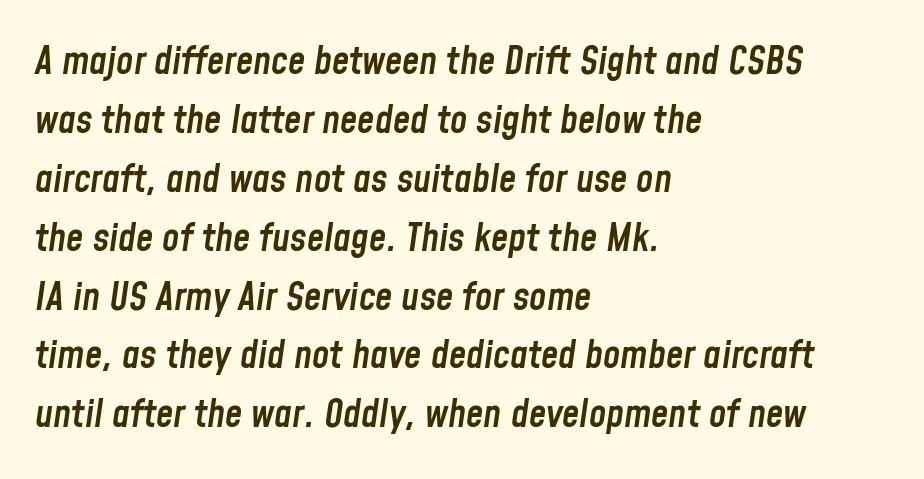
The line-height multiplier appears to be the usual default. Underlining? Definitely not there. The face used here is a semibold: visibly heavier than regular, lighter than bold. It's the slanting kind of type. Spacing verdict: proportional, widths tailored to each character.
